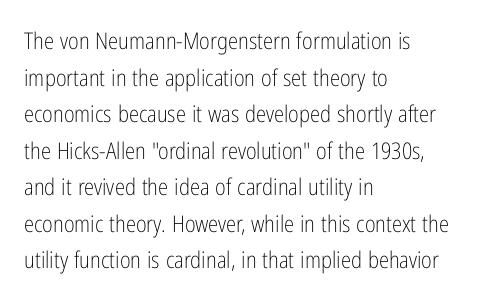
The image shows 23 px text type, upright; set left-aligned, normal line spacing (1.59x), normal letter spacing, not underlined.
